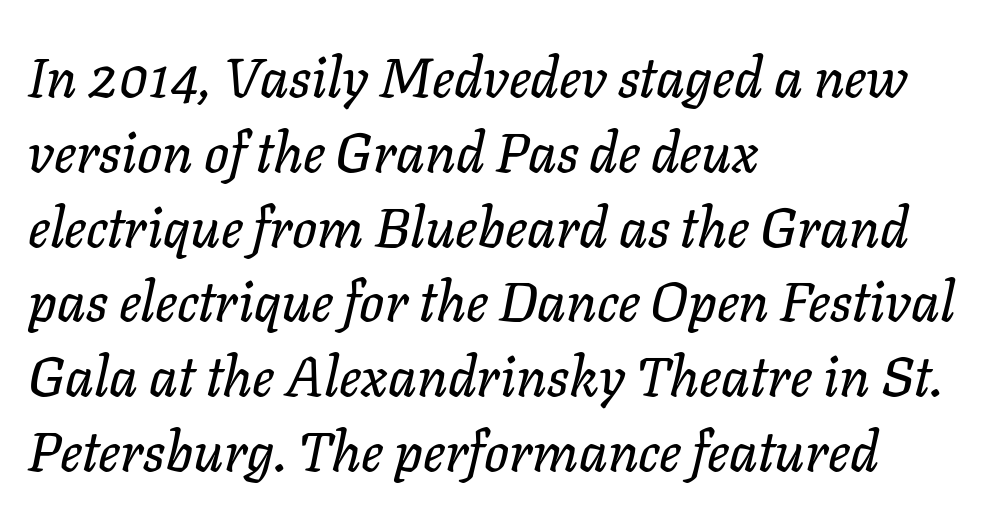
{"italic": "yes", "lean": "right", "slant_degrees": 11, "width": "normal", "stroke_contrast": "low", "x_height": "medium", "monospaced": "no", "underline": "no", "align": "left", "line_spacing": "normal", "line_spacing_ratio": 1.36, "letter_spacing": "normal", "letter_spacing_em": 0.0, "glyph_px": 55}
